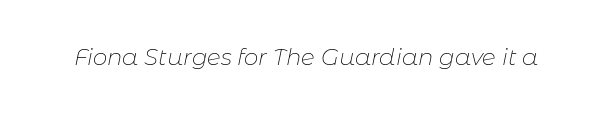
The strokes carry an ordinary text weight at most. Has an underline been added? It has not. Tracking here is standard; glyphs follow each other at the usual distance. Posture: slanted.
